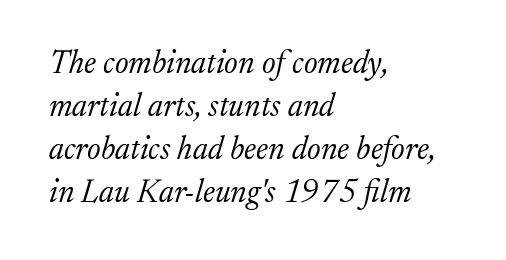
Q: Is the text bold? A: No.
Q: Is the text italic (slanted)? A: Yes, it leans right by about 17 degrees.
Q: Is the typeface a serif or a sans-serif typeface? A: Serif.
Q: Is the text underlined? A: No.
Q: How is the paragraph aligned? A: Left-aligned.
Q: Is the spacing between letters normal or unusually wide? A: Normal.
Q: Is the spacing between lines tight, normal or loose? A: Normal.
Q: Width (condensed, normal, or wide)? A: Normal.
Q: Stroke contrast? A: Low.
Q: x-height? A: Medium.
Q: Monospaced? A: No.
